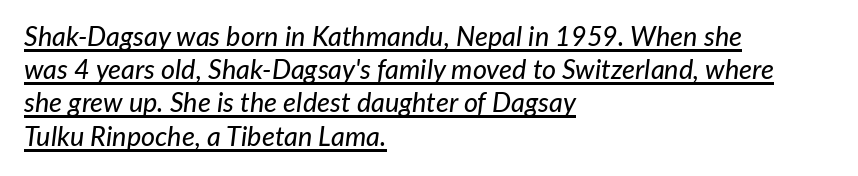
The image shows 27 px text type, italic (leaning right); set left-aligned, line spacing 1.23x, normal letter spacing, underlined.
